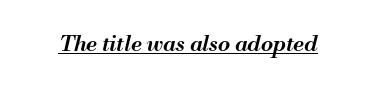
{"italic": "yes", "lean": "right", "slant_degrees": 13, "bold": "semi", "underline": "yes", "letter_spacing": "normal", "letter_spacing_em": 0.0, "glyph_px": 22}
